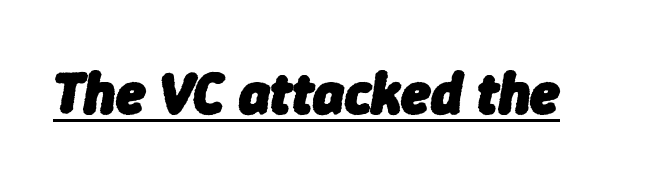
This is oblique type, the kind used for emphasis or titles. This sample uses plain, unmodified letter spacing. Looks like someone drew a line under every word here. The glyphs have the mass of a bold cut. Note the varied advance widths — an 'i' is clearly narrower than an 'm'.
